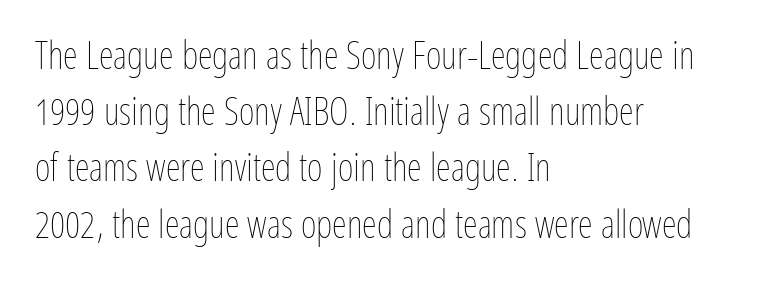
The image shows 38 px thin, condensed type, upright; set left-aligned, normal line spacing (1.48x), normal letter spacing, not underlined; low stroke contrast and a medium x-height.
